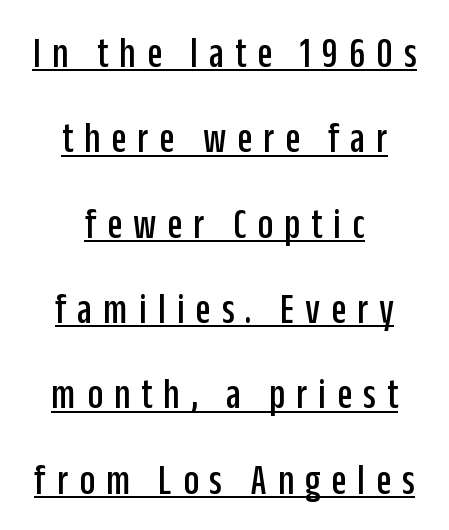
Honestly, the underline is the first thing you notice here. Airy leading. The rag falls on both sides of this text block equally. Glyph-to-glyph distance is far greater than everyday printed text. Nope, no serifs anywhere on these letters. Does the lettering tilt? It doesn't — this is upright.
